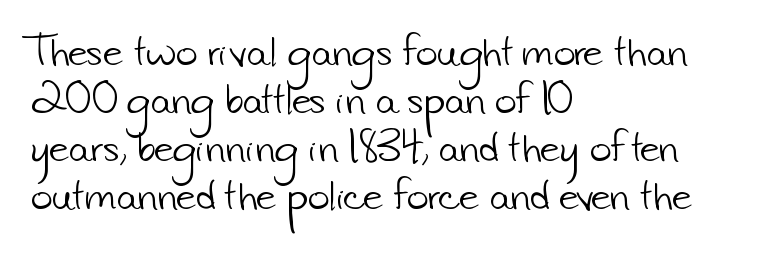
{"serif": "no", "bold": "no", "weight": "light", "width": "normal", "stroke_contrast": "low", "x_height": "small", "monospaced": "no", "underline": "no", "align": "left", "line_spacing": "normal", "line_spacing_ratio": 1.3, "letter_spacing": "normal", "letter_spacing_em": 0.0, "glyph_px": 37}
